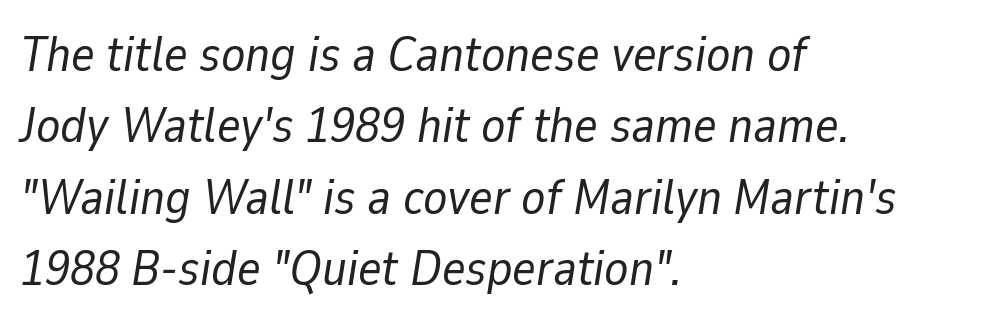
Stems and bowls with no extra thickness — not bold. The text block is weighted toward the left margin, trailing off unevenly rightward. Compared with typical body copy, the letter spacing here is the same. Unmarked baselines from the first word to the last.
